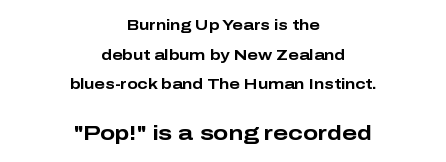
The zone under the glyphs is completely vacant. Typesetter's note: full bold, strokes at maximum text heaviness. One glance says open: line gaps are wider than usual. Compare the two chunks: the lower has the greater cap height.
